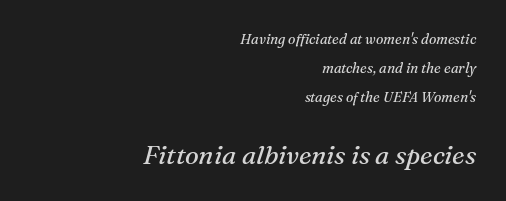
Stems here are at most as thick as an everyday book face. If you drew a line through each stem, it would be angled. The block of text is sparse from top to bottom, with ample space between rows. Horizontally, the lines are justified to the trailing edge only. Small over large — that's the arrangement of the two blocks here.
